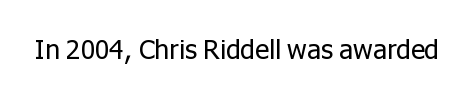
Has an underline been added? It has not. The type is set solid horizontally, with unmodified tracking. The characters are drawn with everyday or finer stroke widths. Every character sits straight up, as roman type does.
